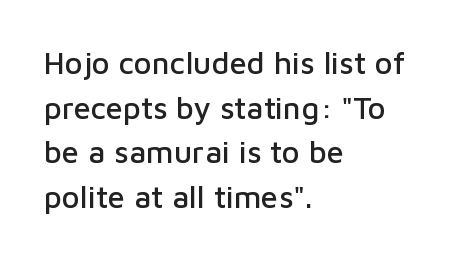
The image shows 31 px sans-serif type, upright; set left-aligned, normal line spacing (1.44x), normal letter spacing, not underlined; low stroke contrast and a medium x-height.
